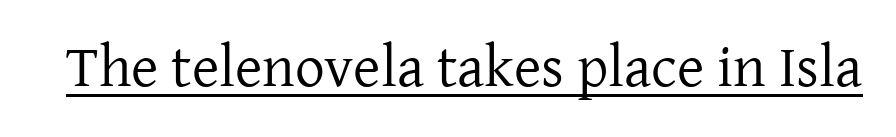
{"serif": "yes", "italic": "no", "bold": "no", "weight": "regular", "width": "normal", "stroke_contrast": "low", "x_height": "medium", "monospaced": "no", "underline": "yes", "letter_spacing": "normal", "letter_spacing_em": 0.0, "glyph_px": 59}
